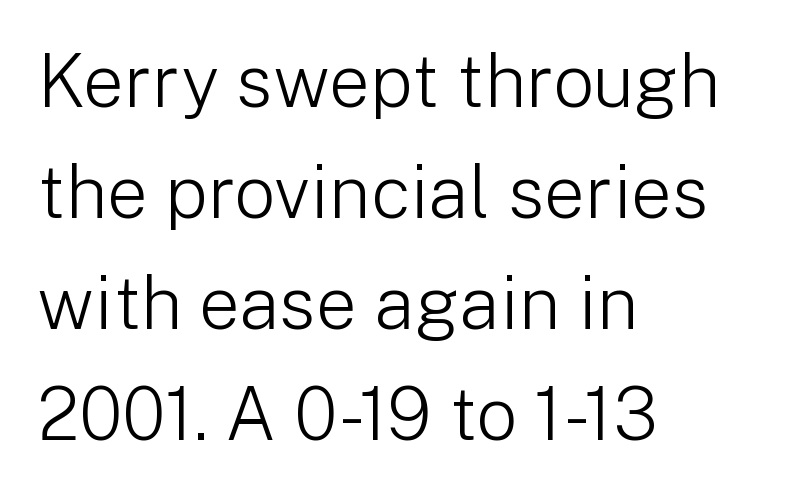
Q: Is the text bold? A: No.
Q: Is the text italic (slanted)? A: No, it is upright.
Q: Is the typeface a serif or a sans-serif typeface? A: Sans-serif.
Q: Is the text underlined? A: No.
Q: How is the paragraph aligned? A: Left-aligned.
Q: Is the spacing between letters normal or unusually wide? A: Normal.
Q: Is the spacing between lines tight, normal or loose? A: Normal.
Q: Width (condensed, normal, or wide)? A: Normal.
Q: Stroke contrast? A: Low.
Q: x-height? A: Medium.
Q: Monospaced? A: No.
